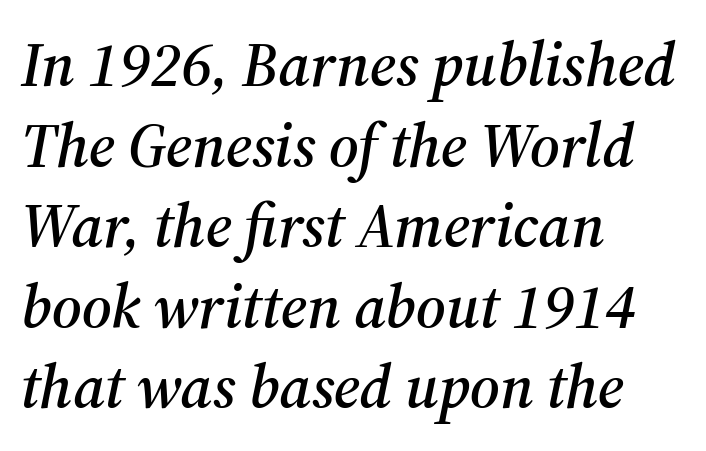
Q: Is the text italic (slanted)? A: Yes, it leans right by about 12 degrees.
Q: Is the typeface a serif or a sans-serif typeface? A: Serif.
Q: Is the text underlined? A: No.
Q: How is the paragraph aligned? A: Left-aligned.
Q: Is the spacing between letters normal or unusually wide? A: Normal.
Q: Is the spacing between lines tight, normal or loose? A: Normal.
Q: Width (condensed, normal, or wide)? A: Normal.
Q: Stroke contrast? A: Medium.
Q: x-height? A: Medium.
Q: Monospaced? A: No.
